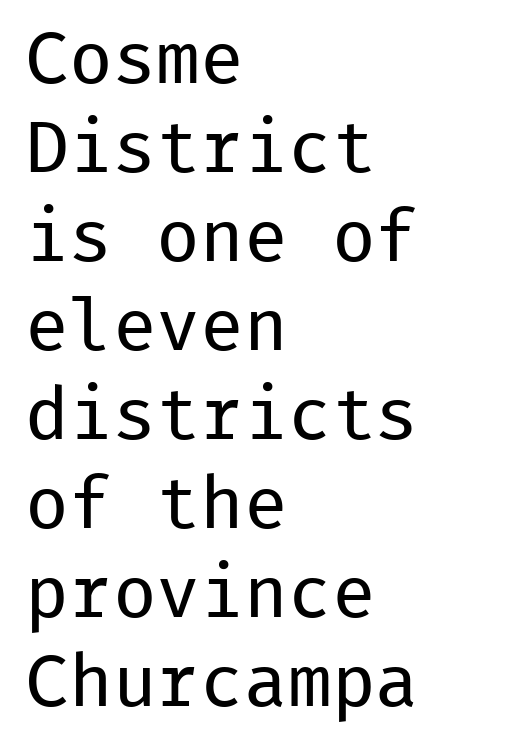
Underline: absent. A classic flush-left, rag-right setting is used for this passage. If you drew a line through each stem, it would be perfectly vertical. Observe the ordinary spacing: letters are neighbours, not strangers. The passage shown is not bold in any degree. Type style note: lacks serifs.
